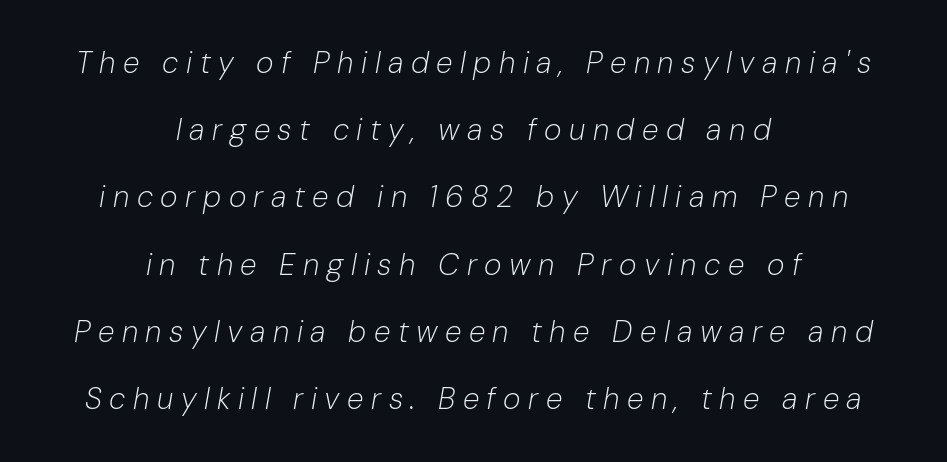
Q: Is the text bold? A: No.
Q: Is the text italic (slanted)? A: Yes, it leans right by about 10 degrees.
Q: Is the text underlined? A: No.
Q: How is the paragraph aligned? A: Centered.
Q: Is the spacing between letters normal or unusually wide? A: Unusually wide.
Q: Is the spacing between lines tight, normal or loose? A: Loose.
Q: Width (condensed, normal, or wide)? A: Normal.
Q: Stroke contrast? A: Low.
Q: x-height? A: Medium.
Q: Monospaced? A: No.
